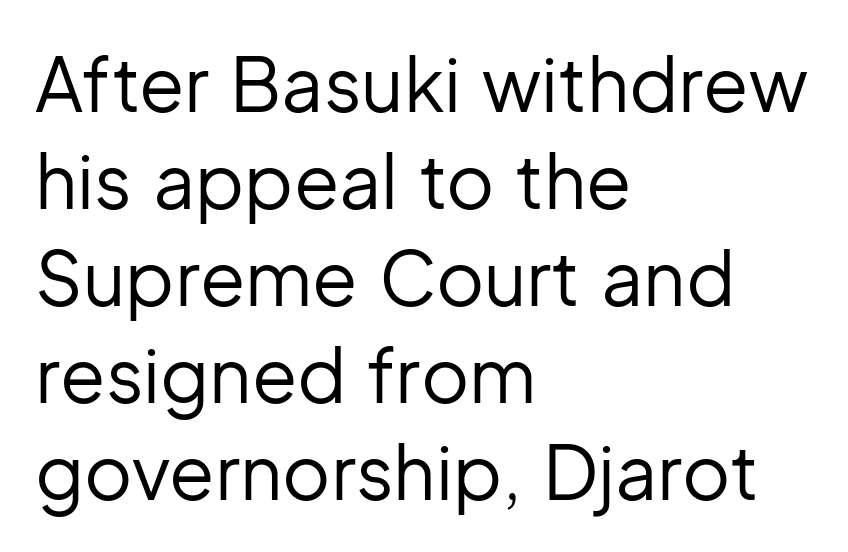
Q: Is the text bold? A: No.
Q: Is the text italic (slanted)? A: No, it is upright.
Q: Is the typeface a serif or a sans-serif typeface? A: Sans-serif.
Q: Is the text underlined? A: No.
Q: How is the paragraph aligned? A: Left-aligned.
Q: Is the spacing between letters normal or unusually wide? A: Normal.
Q: Is the spacing between lines tight, normal or loose? A: Normal.
Q: Width (condensed, normal, or wide)? A: Normal.
Q: Stroke contrast? A: Low.
Q: x-height? A: Medium.
Q: Monospaced? A: No.
